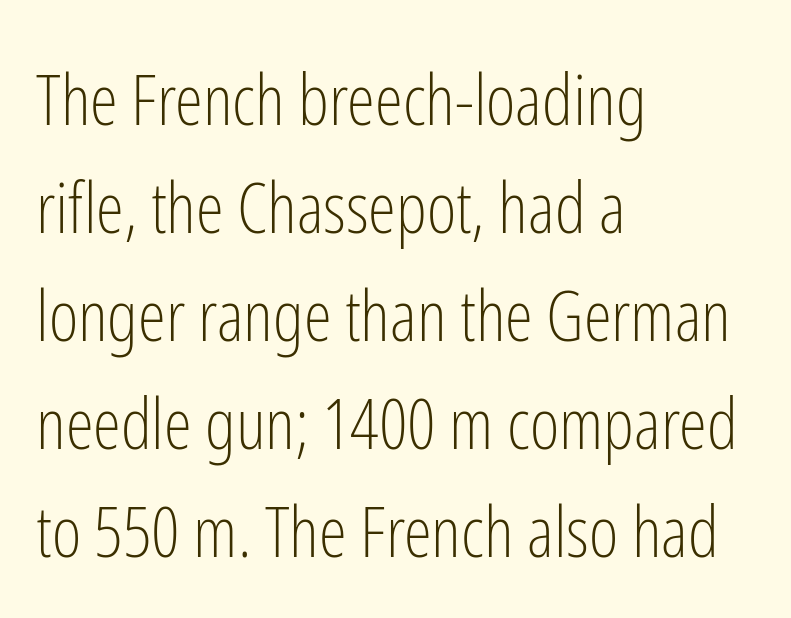
Q: Is the text bold? A: No.
Q: Is the text italic (slanted)? A: No, it is upright.
Q: Is the typeface a serif or a sans-serif typeface? A: Sans-serif.
Q: Is the text underlined? A: No.
Q: How is the paragraph aligned? A: Left-aligned.
Q: Is the spacing between letters normal or unusually wide? A: Normal.
Q: Is the spacing between lines tight, normal or loose? A: Normal.
Q: Width (condensed, normal, or wide)? A: Condensed.
Q: Stroke contrast? A: Low.
Q: x-height? A: Medium.
Q: Monospaced? A: No.
